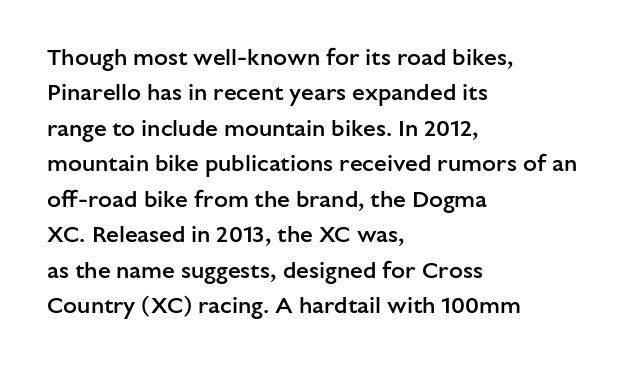
Q: Is the text bold? A: Semi-bold.
Q: Is the text italic (slanted)? A: No, it is upright.
Q: Is the text underlined? A: No.
Q: How is the paragraph aligned? A: Left-aligned.
Q: Is the spacing between letters normal or unusually wide? A: Normal.
Q: Is the spacing between lines tight, normal or loose? A: Normal.
